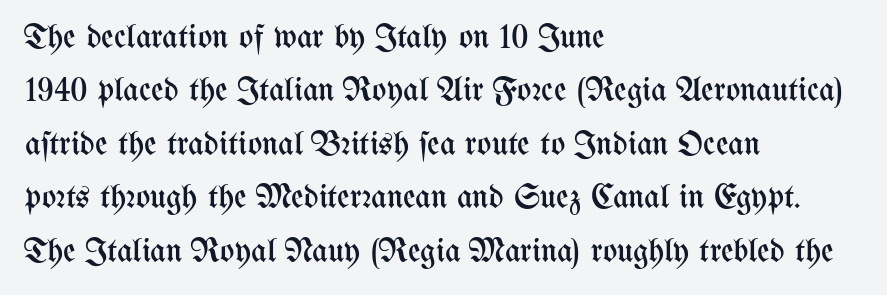
The letterforms sit shoulder to shoulder at normal distance. Reading down the block, your eye returns to a fixed left position each line. Style check: upright. Here the designer chose a conventional face with non-uniform glyph widths. Students, observe: this is what conventionally led text looks like.
